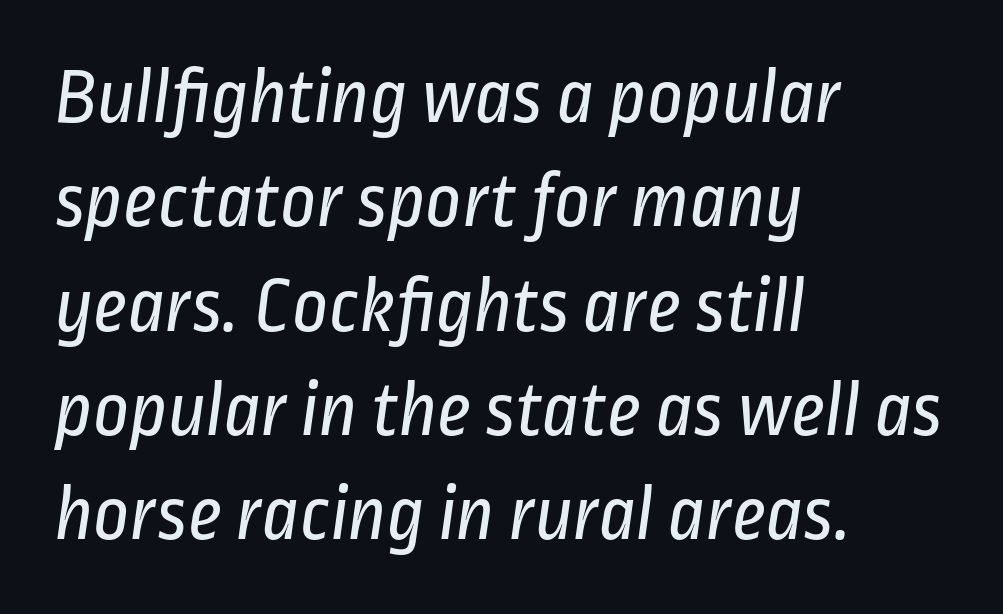
{"serif": "no", "bold": "no", "weight": "regular", "width": "condensed", "stroke_contrast": "low", "x_height": "medium", "monospaced": "no", "underline": "no", "align": "left", "line_spacing": "normal", "line_spacing_ratio": 1.32, "letter_spacing": "normal", "letter_spacing_em": 0.0, "glyph_px": 79}
